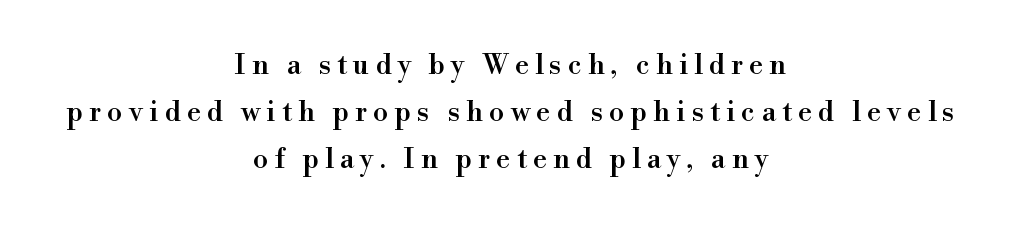
{"serif": "yes", "italic": "no", "width": "normal", "stroke_contrast": "high", "x_height": "small", "monospaced": "no", "underline": "no", "align": "center", "line_spacing": "normal", "line_spacing_ratio": 1.67, "letter_spacing": "wide", "letter_spacing_em": 0.22, "glyph_px": 28}
